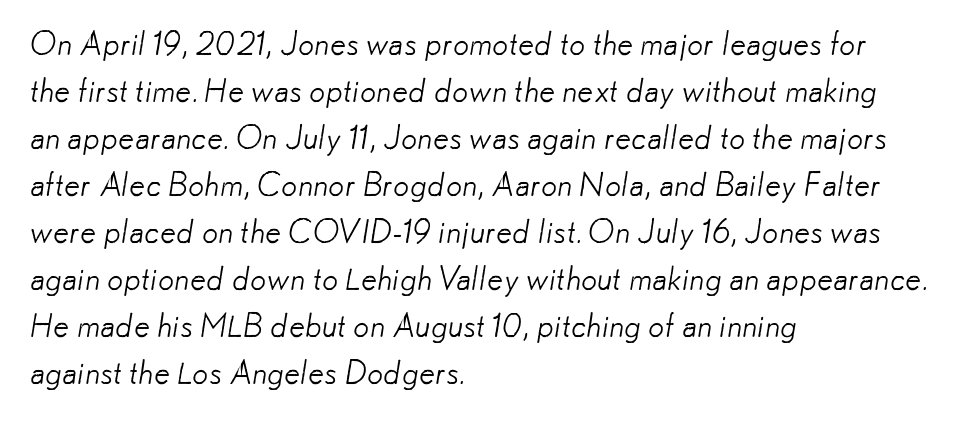
{"serif": "no", "bold": "no", "weight": "light", "width": "normal", "stroke_contrast": "low", "x_height": "small", "monospaced": "no", "underline": "no", "align": "left", "line_spacing": "normal", "line_spacing_ratio": 1.47, "letter_spacing": "normal", "letter_spacing_em": 0.0, "glyph_px": 32}
